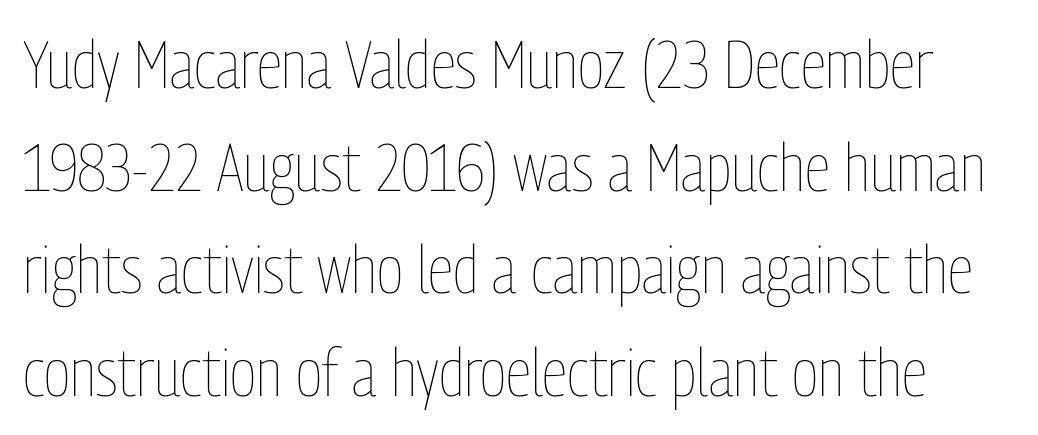
Q: Is the text bold? A: No.
Q: Is the text italic (slanted)? A: No, it is upright.
Q: Is the text underlined? A: No.
Q: Is the spacing between letters normal or unusually wide? A: Normal.
Q: Is the spacing between lines tight, normal or loose? A: Normal.
Q: Width (condensed, normal, or wide)? A: Condensed.
Q: Stroke contrast? A: Low.
Q: x-height? A: Medium.
Q: Monospaced? A: No.
